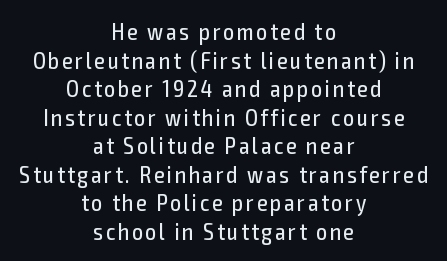
The image shows 24 px text type, upright; set centered, line spacing 1.19x, not underlined.
